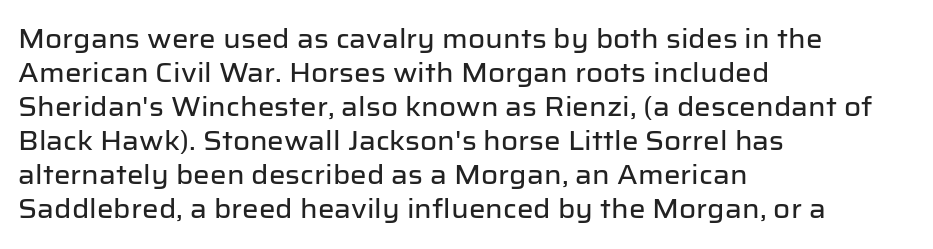
Q: Is the text italic (slanted)? A: No, it is upright.
Q: Is the text underlined? A: No.
Q: How is the paragraph aligned? A: Left-aligned.
Q: Is the spacing between letters normal or unusually wide? A: Normal.
Q: Is the spacing between lines tight, normal or loose? A: Normal.
